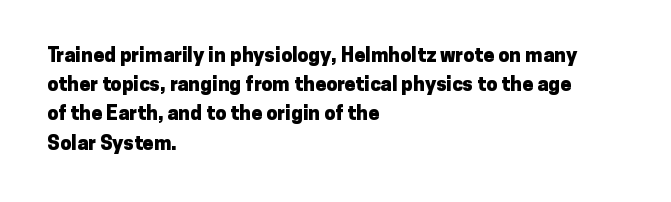
The image shows 20 px bold type, upright; set left-aligned, normal line spacing (1.46x), normal letter spacing, not underlined.
